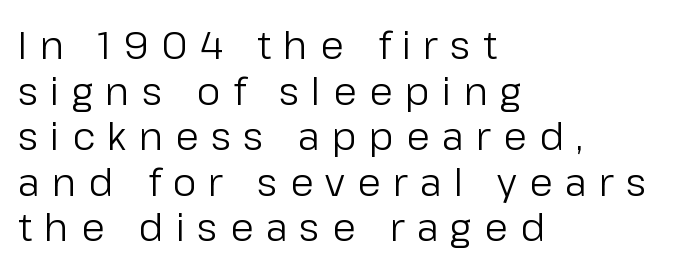
The image shows 38 px regular-weight sans-serif type, upright; set left-aligned, line spacing 1.2x, unusually wide letter spacing (+0.32 em), not underlined; low stroke contrast and a medium x-height.
